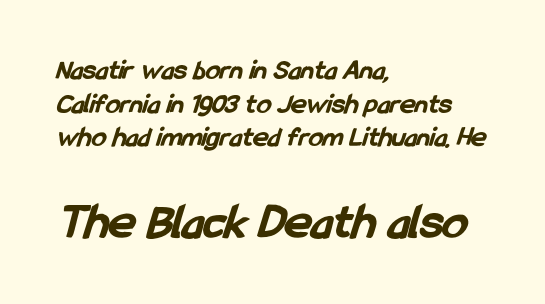
These lines carry a lot of weight — the face is fully bold. You get the small type first, then a jump to larger type. Underlining? Definitely not there. Every row of glyphs begins at an identical x-position on the left. In terms of letterform style, serifs are entirely absent.
